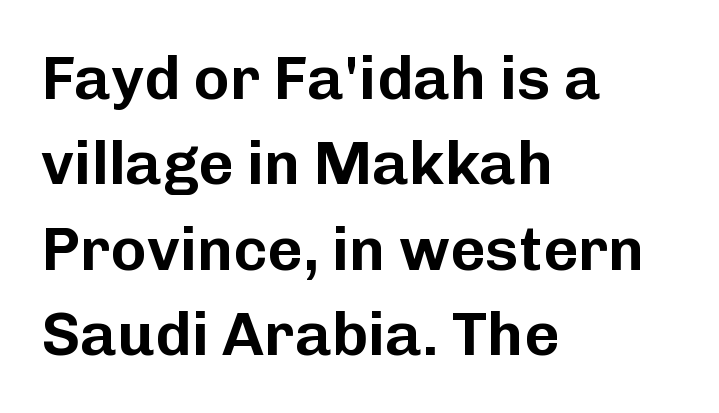
{"serif": "no", "italic": "no", "width": "normal", "stroke_contrast": "low", "x_height": "medium", "monospaced": "no", "underline": "no", "align": "left", "line_spacing": "normal", "line_spacing_ratio": 1.4, "letter_spacing": "normal", "letter_spacing_em": 0.0, "glyph_px": 61}
